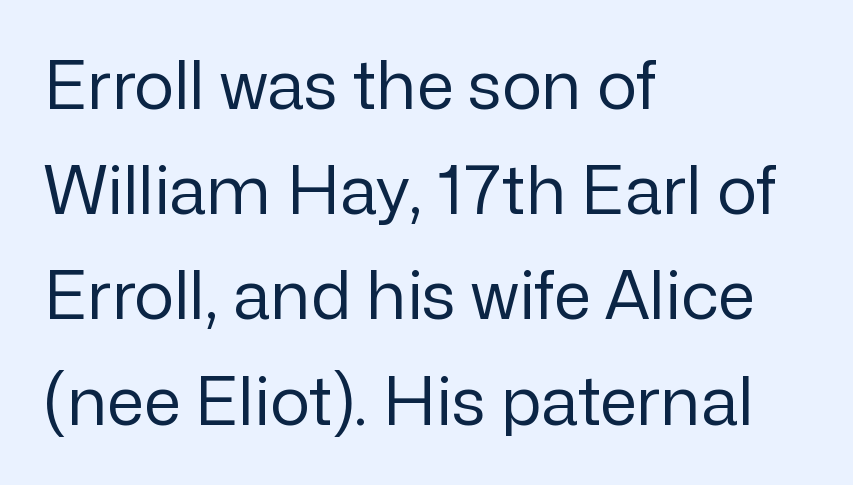
The image shows 67 px regular-weight sans-serif type, upright; set left-aligned, normal line spacing (1.57x), normal letter spacing, not underlined; low stroke contrast and a medium x-height.
